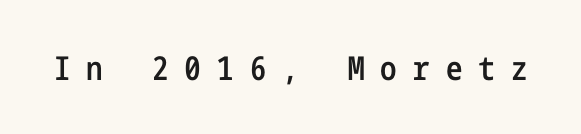
This rendering features lettering with no underline. Each glyph is drawn with semibold strokes, heavier than normal yet not fully bold. Nothing sits at the stroke ends, so this counts as sans-serif. There is plenty of visible air inserted between adjacent glyphs. This is the regular roman posture of the typeface.
